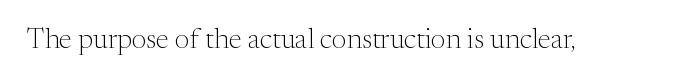
Only glyphs here, with clear space below each row. In terms of letterspacing, this is plain default setting. The strokes are not fattened; the text isn't bold. The face used here is proportionally spaced, like ordinary book or web type.
